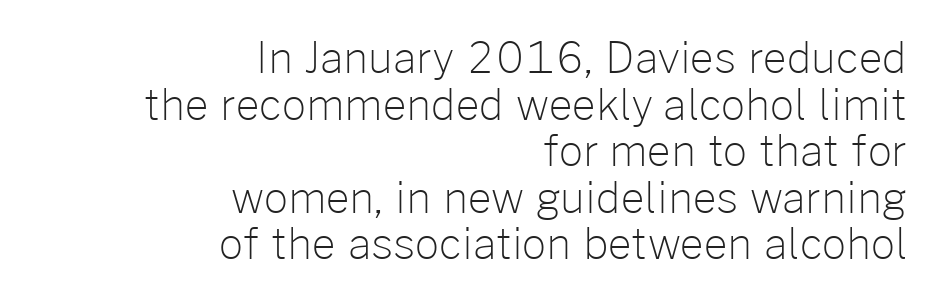
The image shows 42 px light sans-serif type, upright; set right-aligned, tight line spacing (1.11x), normal letter spacing, not underlined; low stroke contrast and a medium x-height.
